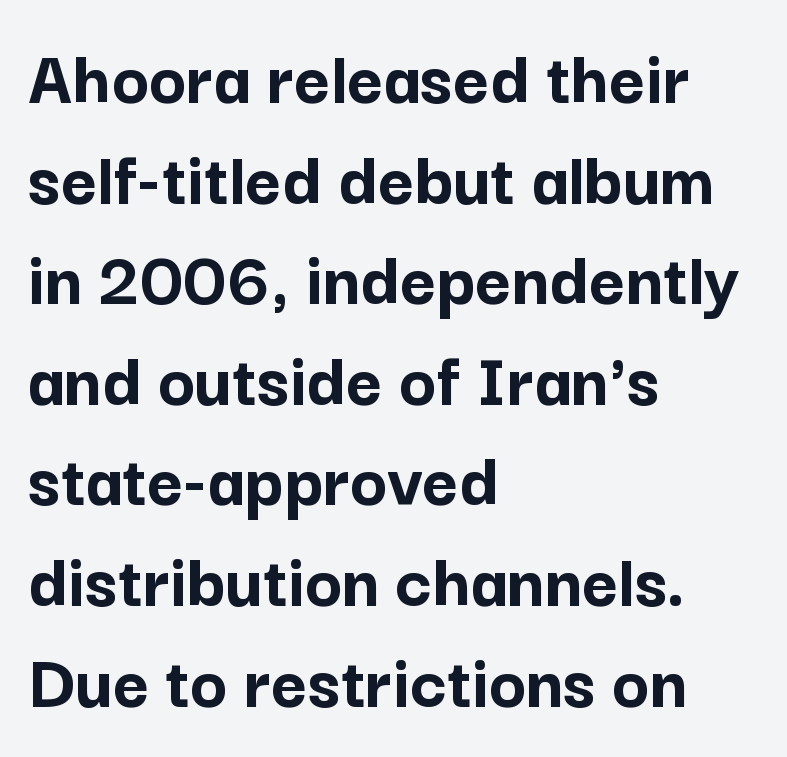
Q: Is the text bold? A: Yes.
Q: Is the text italic (slanted)? A: No, it is upright.
Q: Is the typeface a serif or a sans-serif typeface? A: Sans-serif.
Q: Is the text underlined? A: No.
Q: How is the paragraph aligned? A: Left-aligned.
Q: Is the spacing between letters normal or unusually wide? A: Normal.
Q: Is the spacing between lines tight, normal or loose? A: Normal.
Q: Width (condensed, normal, or wide)? A: Normal.
Q: Stroke contrast? A: Low.
Q: x-height? A: Medium.
Q: Monospaced? A: No.
